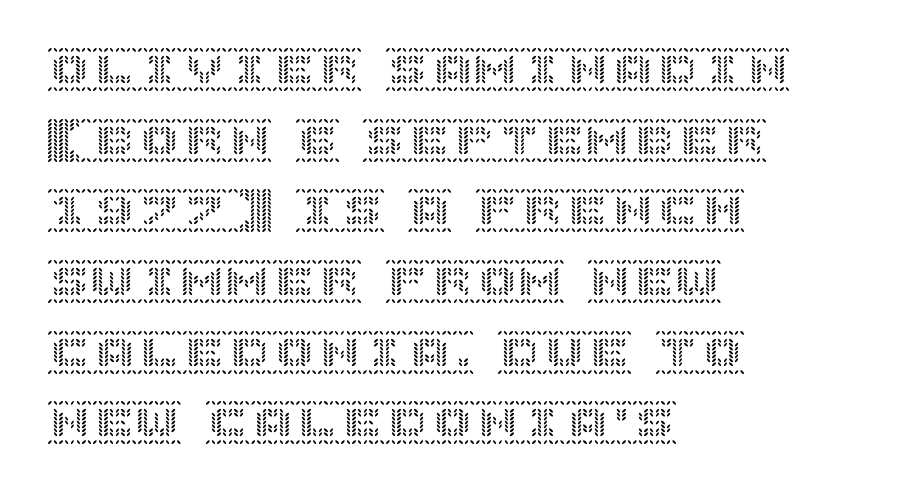
The image shows 45 px text type, upright; set left-aligned, normal line spacing (1.57x), normal letter spacing, not underlined; a large x-height.
